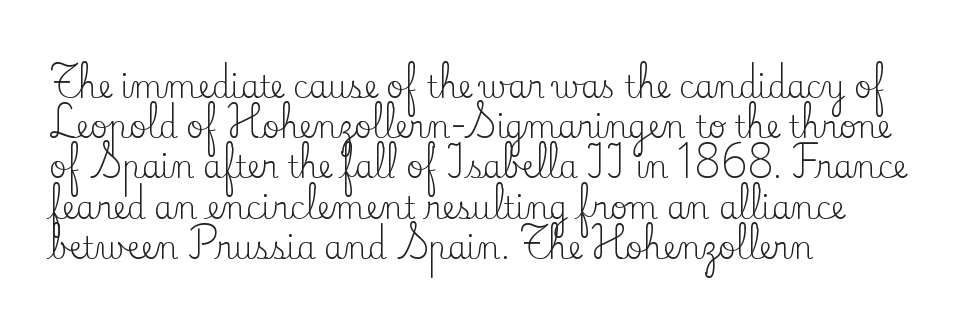
The image shows 30 px regular-weight type, upright; set left-aligned, normal line spacing (1.34x), normal letter spacing, not underlined; low stroke contrast and a small x-height.
